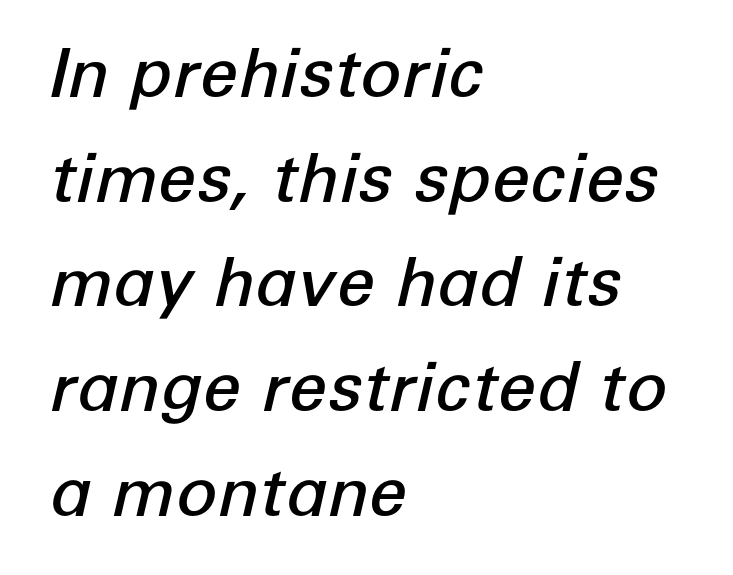
{"italic": "yes", "lean": "right", "slant_degrees": 12, "bold": "semi", "weight": "semibold", "width": "normal", "stroke_contrast": "low", "x_height": "medium", "monospaced": "no", "underline": "no", "align": "left", "line_spacing": "normal", "line_spacing_ratio": 1.54, "letter_spacing": "normal", "letter_spacing_em": 0.0, "glyph_px": 68}
